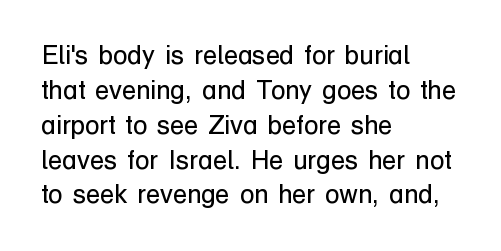
The image shows 26 px text type, upright; set left-aligned, normal line spacing (1.34x), normal letter spacing, not underlined.
